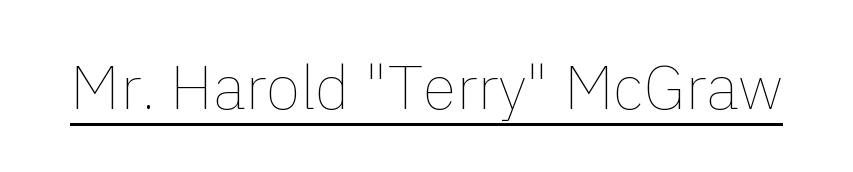
The image shows 62 px thin type, upright; set normal letter spacing, underlined; a medium x-height.
